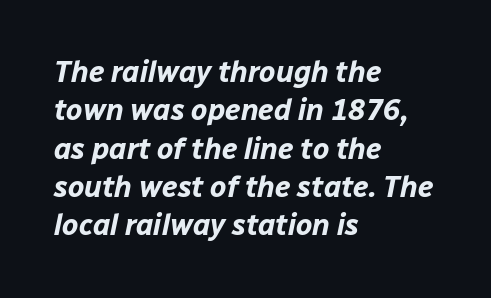
Q: Is the text bold? A: Yes.
Q: Is the text italic (slanted)? A: Yes, it leans right by about 12 degrees.
Q: Is the text underlined? A: No.
Q: How is the paragraph aligned? A: Left-aligned.
Q: Is the spacing between letters normal or unusually wide? A: Normal.
Q: Is the spacing between lines tight, normal or loose? A: Normal.
Q: Width (condensed, normal, or wide)? A: Normal.
Q: Stroke contrast? A: Low.
Q: x-height? A: Medium.
Q: Monospaced? A: No.
